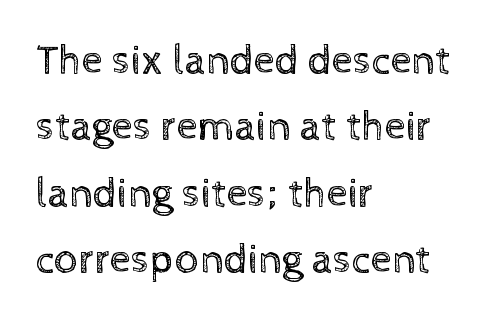
{"italic": "no", "bold": "no", "weight": "regular", "width": "normal", "x_height": "medium", "monospaced": "no", "underline": "no", "align": "left", "line_spacing": "normal", "line_spacing_ratio": 1.58, "letter_spacing": "normal", "letter_spacing_em": 0.0, "glyph_px": 42}
